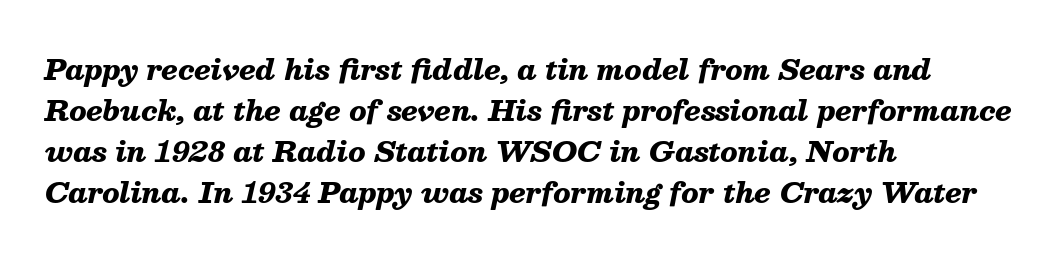
{"italic": "yes", "lean": "right", "slant_degrees": 13, "bold": "yes", "weight": "heavy", "width": "normal", "stroke_contrast": "medium", "x_height": "medium", "monospaced": "no", "underline": "no", "align": "left", "line_spacing": "normal", "line_spacing_ratio": 1.47, "letter_spacing": "normal", "letter_spacing_em": 0.0, "glyph_px": 28}
